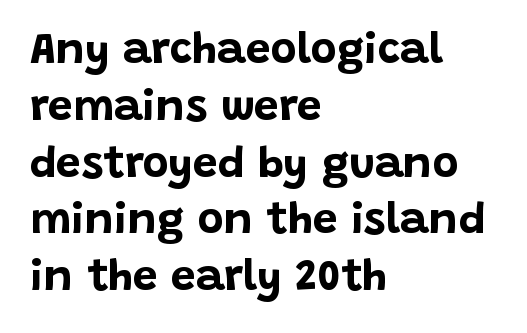
The typesetting leans heavy: a genuine bold. In terms of letterform style, serifs are entirely absent. The lettering stays uniformly vertical, giving the passage a roman look. The setting favours the left margin, as ordinary paragraphs usually do. The passage shown stacks its lines at a standard gap.
